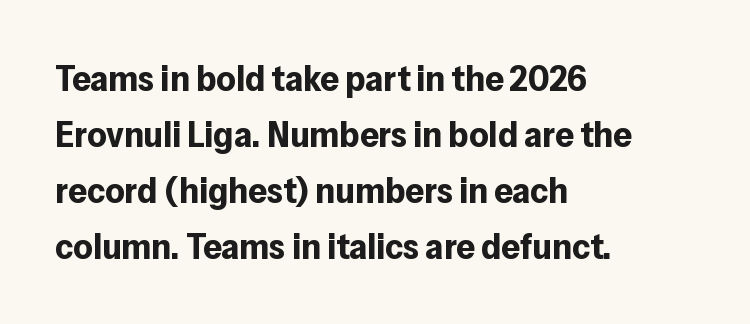
Q: Is the text bold? A: Yes.
Q: Is the text italic (slanted)? A: No, it is upright.
Q: Is the typeface a serif or a sans-serif typeface? A: Sans-serif.
Q: Is the text underlined? A: No.
Q: How is the paragraph aligned? A: Left-aligned.
Q: Is the spacing between letters normal or unusually wide? A: Normal.
Q: Is the spacing between lines tight, normal or loose? A: Normal.
Q: Width (condensed, normal, or wide)? A: Normal.
Q: Stroke contrast? A: Low.
Q: x-height? A: Medium.
Q: Monospaced? A: No.
